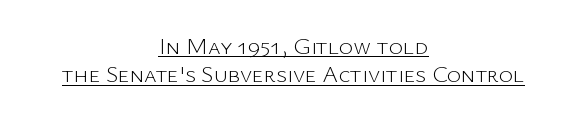
Tall strokes in this sample are plumb rather than angled. Alignment: centered. Standard letterfit; no display-style spreading of the glyphs. The letterforms sit at book weight or below.
